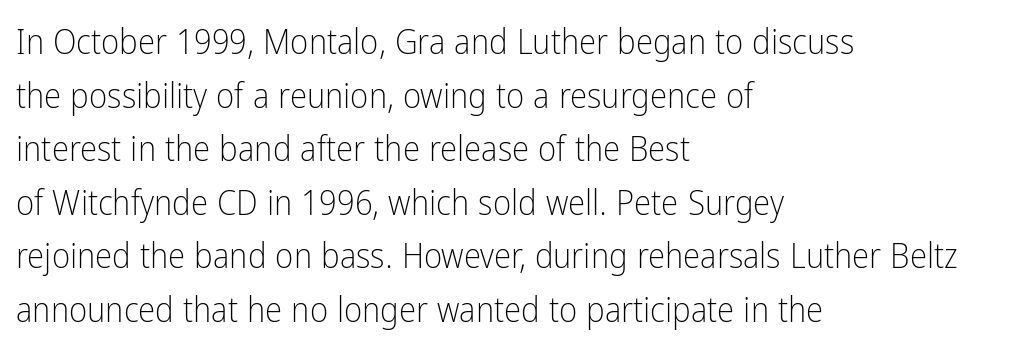
The image shows 35 px light, condensed sans-serif type, upright; set left-aligned, normal line spacing (1.53x), normal letter spacing, not underlined; low stroke contrast and a medium x-height.
